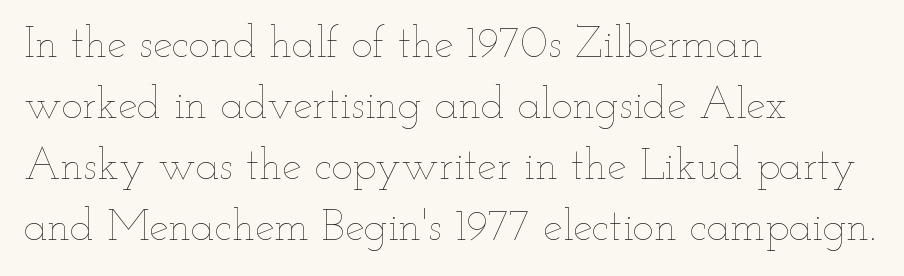
The image shows 44 px thin, wide type, upright; set left-aligned, normal line spacing (1.39x), normal letter spacing, not underlined; low stroke contrast and a small x-height.
